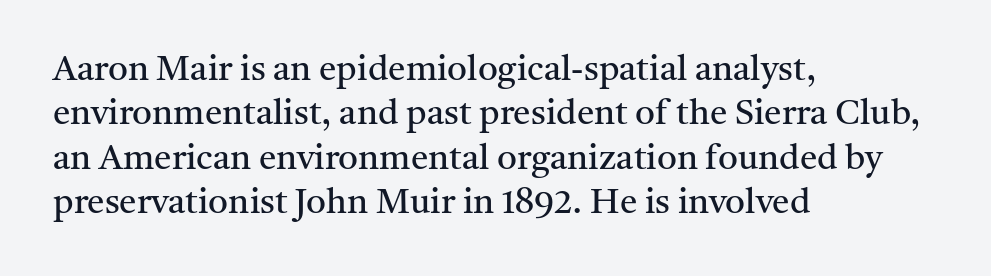
Q: Is the text bold? A: No.
Q: Is the text italic (slanted)? A: No, it is upright.
Q: Is the typeface a serif or a sans-serif typeface? A: Serif.
Q: Is the text underlined? A: No.
Q: How is the paragraph aligned? A: Left-aligned.
Q: Is the spacing between letters normal or unusually wide? A: Normal.
Q: Is the spacing between lines tight, normal or loose? A: Normal.
Q: Width (condensed, normal, or wide)? A: Normal.
Q: Stroke contrast? A: Medium.
Q: x-height? A: Medium.
Q: Monospaced? A: No.
